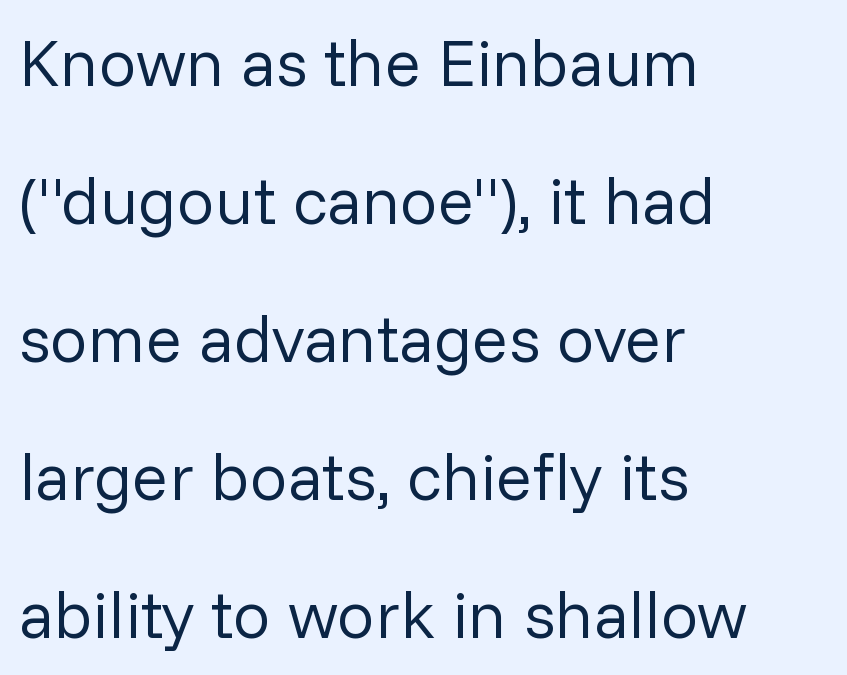
Q: Is the text bold? A: No.
Q: Is the text italic (slanted)? A: No, it is upright.
Q: Is the typeface a serif or a sans-serif typeface? A: Sans-serif.
Q: Is the text underlined? A: No.
Q: How is the paragraph aligned? A: Left-aligned.
Q: Is the spacing between letters normal or unusually wide? A: Normal.
Q: Is the spacing between lines tight, normal or loose? A: Loose.
Q: Width (condensed, normal, or wide)? A: Normal.
Q: Stroke contrast? A: Low.
Q: x-height? A: Medium.
Q: Monospaced? A: No.
